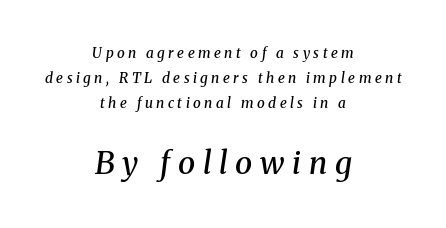
{"serif": "yes", "italic": "yes", "lean": "right", "slant_degrees": 8, "bold": "semi", "weight": "semibold", "width": "normal", "stroke_contrast": "medium", "x_height": "medium", "monospaced": "no", "underline": "no", "align": "center", "line_spacing_ratio": 1.77, "letter_spacing": "wide", "letter_spacing_em": 0.25, "larger_block": "second", "size_ratio": 2.21, "glyph_px": 31}
